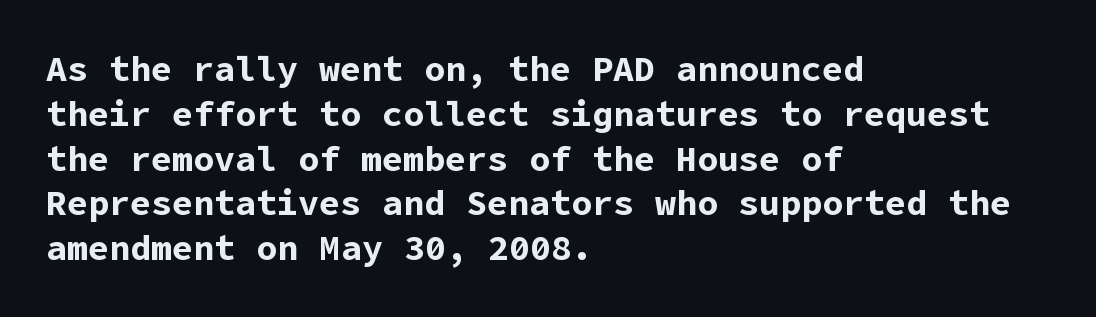
This rendering uses left alignment, leaving the right contour irregular. Observe the absence of serifs on each vertical stroke in this sample. Letters rest on an invisible, unmarked baseline. Typographic density is high because the face is bold. Do the letters lean? They stand straight.
